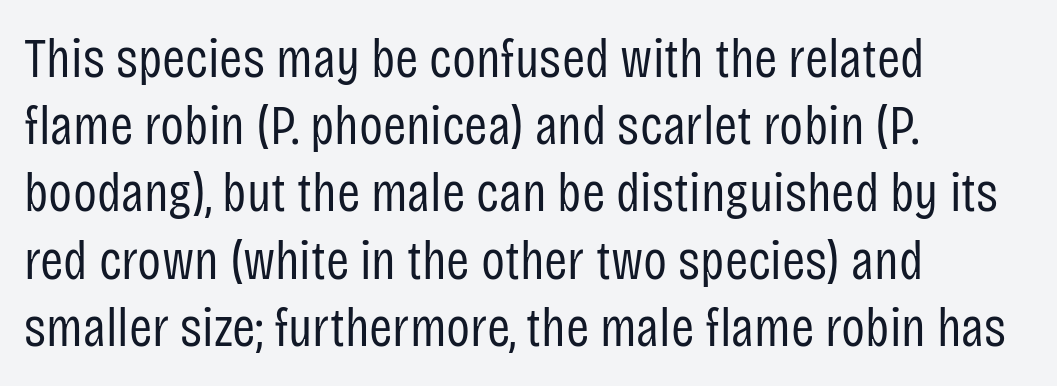
{"serif": "no", "italic": "no", "bold": "no", "weight": "regular", "width": "condensed", "stroke_contrast": "low", "x_height": "large", "monospaced": "no", "underline": "no", "align": "left", "line_spacing_ratio": 1.2, "letter_spacing": "normal", "letter_spacing_em": 0.0, "glyph_px": 56}
